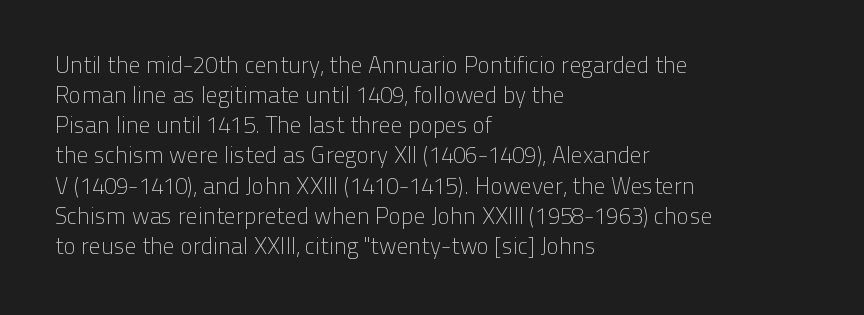
The image shows 23 px text type, upright; set left-aligned, normal line spacing (1.31x), normal letter spacing, not underlined.
